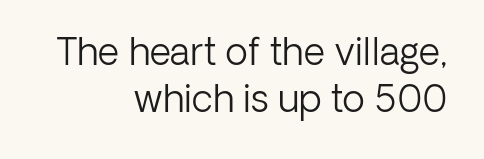
Short and long lines alike share a common ending point at right. Looks like regular typesetting: each glyph gets only the width it needs. Are there feet on the stems? There aren't — it's a sans. Is the letter spacing exaggerated? No — it looks like the ordinary default. Heft: none added — not bold. The designer left line spacing at the default.
